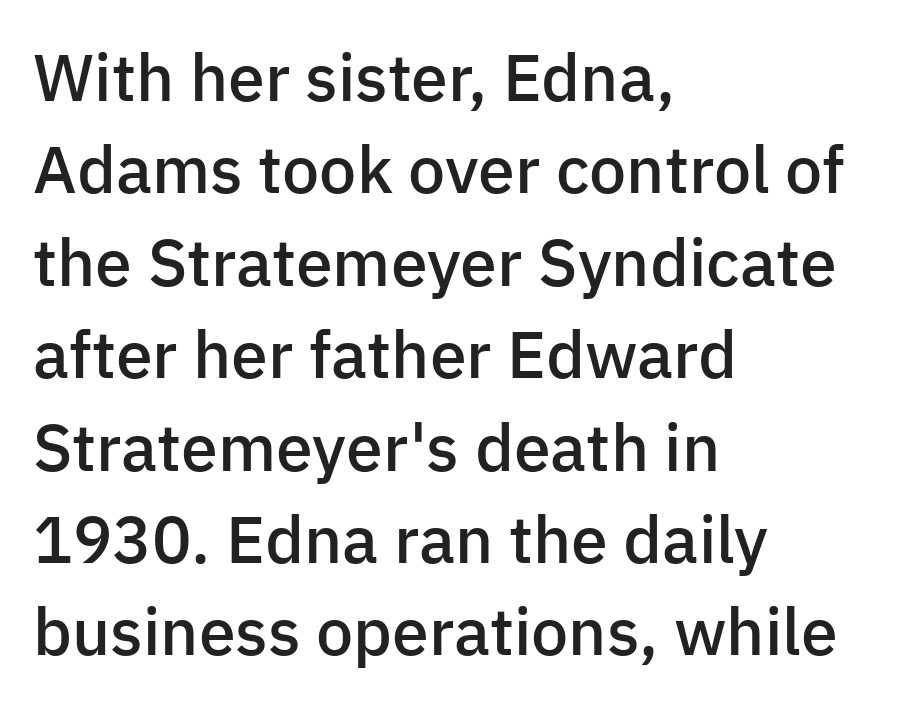
Q: Is the text bold? A: Semi-bold.
Q: Is the text italic (slanted)? A: No, it is upright.
Q: Is the typeface a serif or a sans-serif typeface? A: Sans-serif.
Q: Is the text underlined? A: No.
Q: How is the paragraph aligned? A: Left-aligned.
Q: Is the spacing between letters normal or unusually wide? A: Normal.
Q: Is the spacing between lines tight, normal or loose? A: Normal.
Q: Width (condensed, normal, or wide)? A: Normal.
Q: Stroke contrast? A: Low.
Q: x-height? A: Medium.
Q: Monospaced? A: No.
